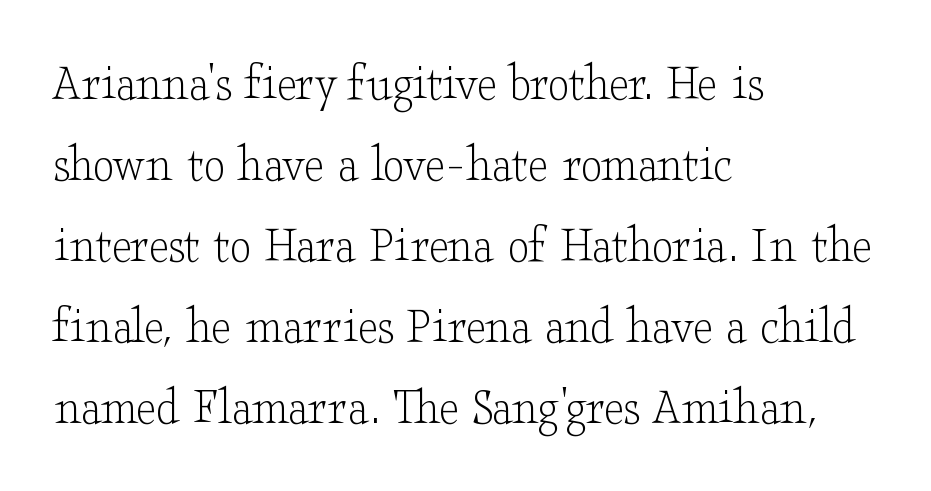
This is roman type, the default non-slanted kind. Font category for this specimen: serif. Each word holds together tightly as a unit, with standard inter-letter gaps. The face used here is proportionally spaced, like ordinary book or web type. These lines sit exactly where default settings would place them. Short and long lines alike share a common starting point at left.
